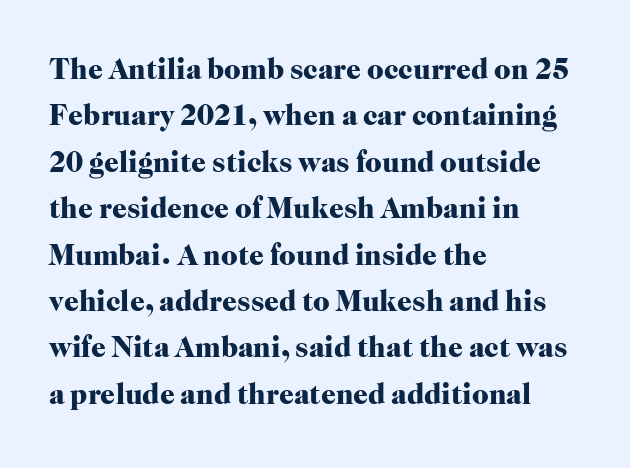
The image shows 29 px heavy serif type, upright; set left-aligned, normal line spacing (1.6x), normal letter spacing, not underlined; high stroke contrast and a medium x-height.
